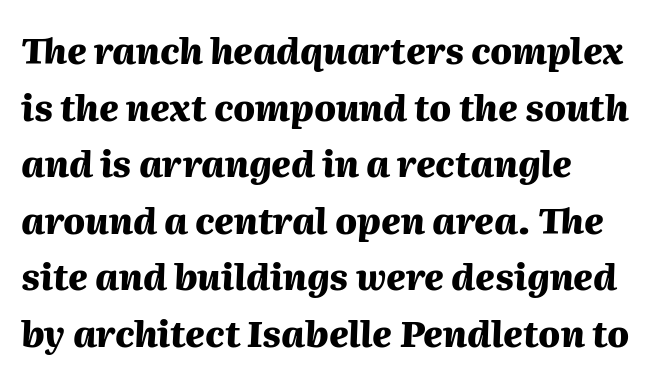
The image shows 36 px heavy type, italic (leaning right); set normal line spacing (1.57x), normal letter spacing, not underlined; medium stroke contrast and a medium x-height.
